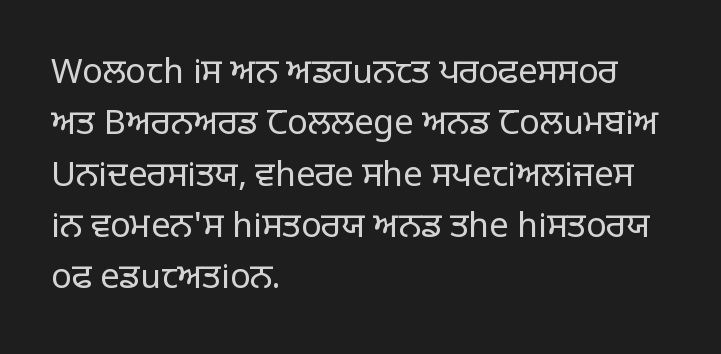
{"serif": "no", "italic": "no", "bold": "no", "weight": "regular", "width": "normal", "stroke_contrast": "low", "x_height": "large", "monospaced": "no", "underline": "no", "align": "left", "line_spacing": "normal", "line_spacing_ratio": 1.51, "letter_spacing": "normal", "letter_spacing_em": 0.0, "glyph_px": 34}
